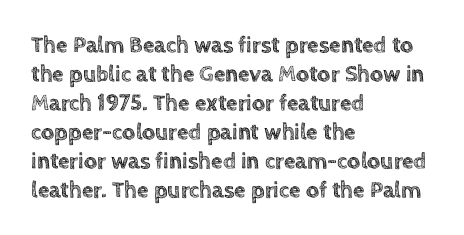
The image shows 23 px text type, upright; set left-aligned, normal line spacing (1.26x), normal letter spacing, not underlined.
